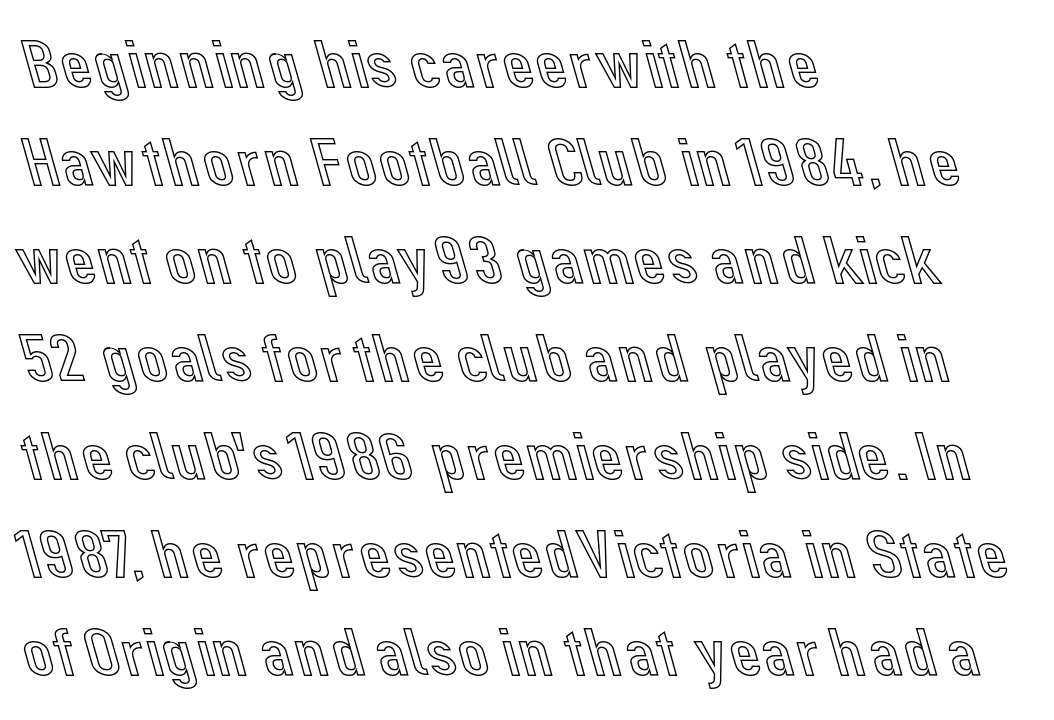
Q: Is the text italic (slanted)? A: Yes.
Q: Is the text underlined? A: No.
Q: How is the paragraph aligned? A: Left-aligned.
Q: Is the spacing between letters normal or unusually wide? A: Normal.
Q: Is the spacing between lines tight, normal or loose? A: Normal.
Q: Width (condensed, normal, or wide)? A: Normal.
Q: x-height? A: Medium.
Q: Monospaced? A: No.
